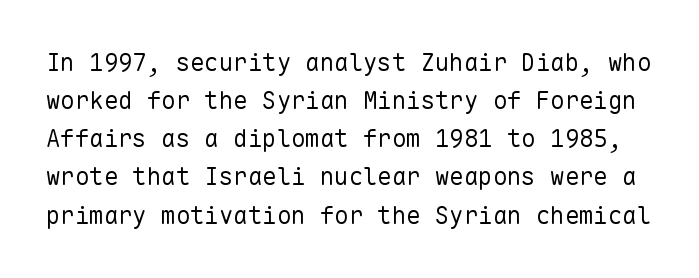
Q: Is the text bold? A: No.
Q: Is the text italic (slanted)? A: No, it is upright.
Q: Is the text underlined? A: No.
Q: Is the spacing between letters normal or unusually wide? A: Normal.
Q: Is the spacing between lines tight, normal or loose? A: Normal.
